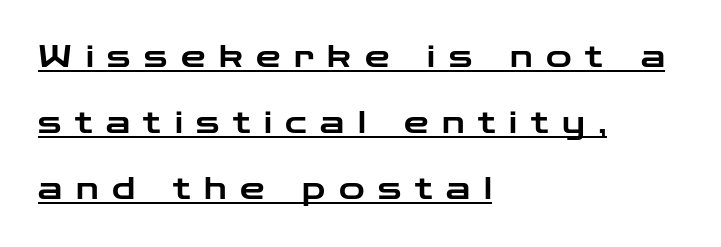
Q: Is the text italic (slanted)? A: No, it is upright.
Q: Is the typeface a serif or a sans-serif typeface? A: Sans-serif.
Q: Is the text underlined? A: Yes.
Q: How is the paragraph aligned? A: Left-aligned.
Q: Is the spacing between letters normal or unusually wide? A: Unusually wide.
Q: Is the spacing between lines tight, normal or loose? A: Loose.
Q: Width (condensed, normal, or wide)? A: Wide.
Q: Stroke contrast? A: Low.
Q: x-height? A: Medium.
Q: Monospaced? A: No.
